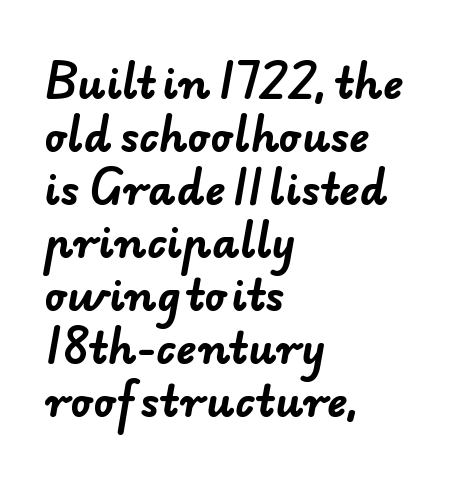
{"serif": "no", "bold": "yes", "weight": "bold", "width": "normal", "stroke_contrast": "low", "x_height": "small", "monospaced": "no", "underline": "no", "align": "left", "line_spacing": "normal", "line_spacing_ratio": 1.26, "letter_spacing": "normal", "letter_spacing_em": 0.0, "glyph_px": 42}
